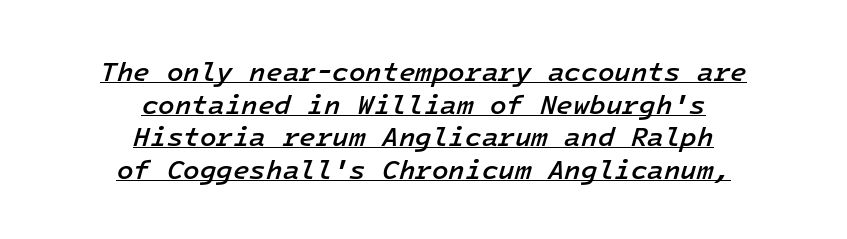
Q: Is the text bold? A: Semi-bold.
Q: Is the text italic (slanted)? A: Yes, it leans right by about 16 degrees.
Q: Is the text underlined? A: Yes.
Q: How is the paragraph aligned? A: Centered.
Q: Is the spacing between letters normal or unusually wide? A: Normal.
